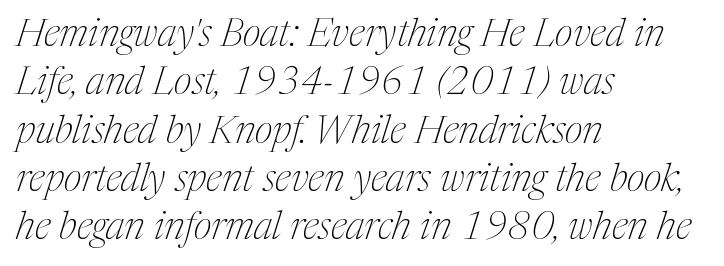
{"serif": "yes", "italic": "yes", "lean": "right", "slant_degrees": 17, "bold": "no", "weight": "thin", "width": "condensed", "stroke_contrast": "medium", "x_height": "medium", "monospaced": "no", "underline": "no", "align": "left", "line_spacing_ratio": 1.24, "letter_spacing": "normal", "letter_spacing_em": 0.0, "glyph_px": 39}
